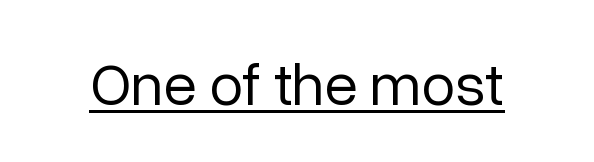
The image shows 61 px regular-weight sans-serif type, upright; set normal letter spacing, underlined; low stroke contrast and a medium x-height.
